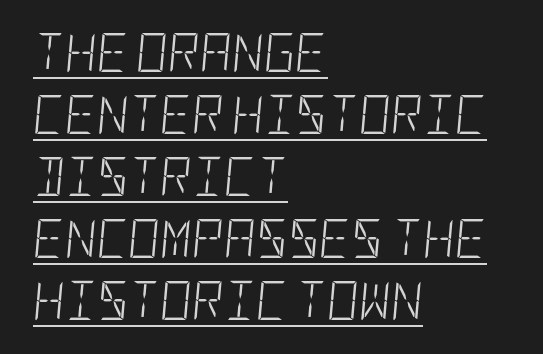
{"italic": "yes", "lean": "right", "slant_degrees": 5, "bold": "no", "weight": "light", "width": "condensed", "stroke_contrast": "low", "x_height": "large", "underline": "yes", "align": "left", "line_spacing": "normal", "line_spacing_ratio": 1.59, "letter_spacing": "normal", "letter_spacing_em": 0.0, "glyph_px": 39}
